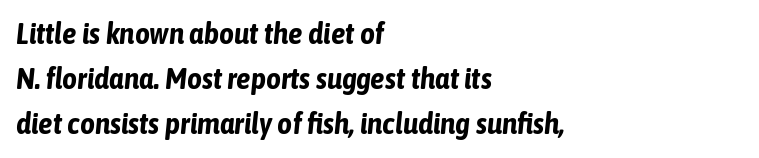
Q: Is the text bold? A: Yes.
Q: Is the text italic (slanted)? A: Yes, it leans right by about 6 degrees.
Q: Is the text underlined? A: No.
Q: How is the paragraph aligned? A: Left-aligned.
Q: Is the spacing between letters normal or unusually wide? A: Normal.
Q: Is the spacing between lines tight, normal or loose? A: Normal.
Q: Width (condensed, normal, or wide)? A: Condensed.
Q: Stroke contrast? A: Low.
Q: x-height? A: Medium.
Q: Monospaced? A: No.
